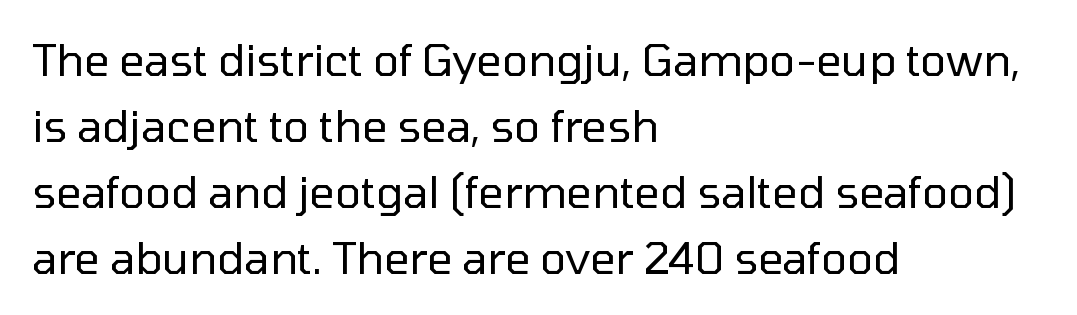
The image shows 44 px regular-weight sans-serif type, upright; set left-aligned, normal line spacing (1.5x), normal letter spacing, not underlined; low stroke contrast and a medium x-height.
